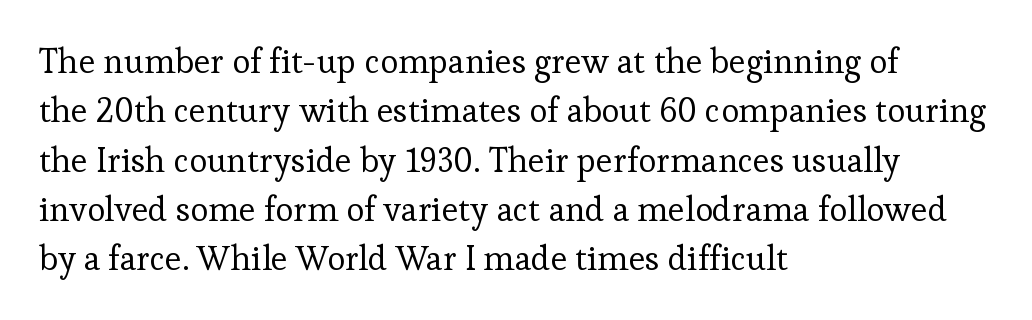
{"serif": "yes", "italic": "no", "bold": "no", "weight": "regular", "width": "normal", "stroke_contrast": "low", "x_height": "medium", "monospaced": "no", "underline": "no", "align": "left", "line_spacing": "normal", "line_spacing_ratio": 1.45, "letter_spacing": "normal", "letter_spacing_em": 0.0, "glyph_px": 34}
